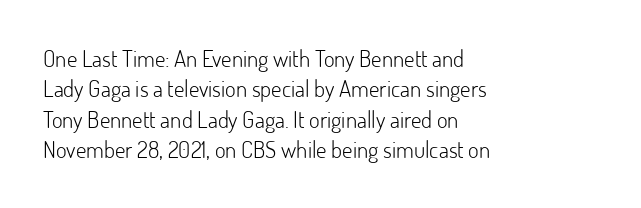
Q: Is the text bold? A: No.
Q: Is the text italic (slanted)? A: No, it is upright.
Q: Is the text underlined? A: No.
Q: How is the paragraph aligned? A: Left-aligned.
Q: Is the spacing between letters normal or unusually wide? A: Normal.
Q: Is the spacing between lines tight, normal or loose? A: Normal.
